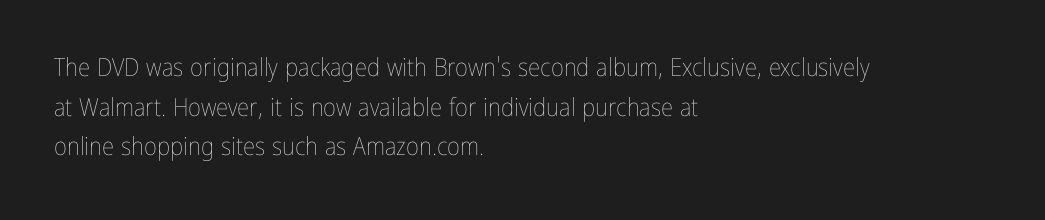
{"italic": "no", "bold": "no", "underline": "no", "align": "left", "line_spacing": "normal", "line_spacing_ratio": 1.59, "letter_spacing": "normal", "letter_spacing_em": 0.0, "glyph_px": 25}
